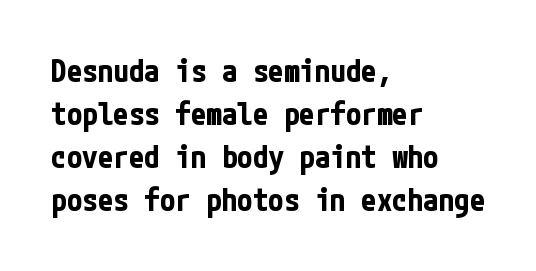
{"serif": "no", "italic": "no", "bold": "yes", "weight": "bold", "width": "condensed", "stroke_contrast": "low", "x_height": "medium", "underline": "no", "align": "left", "line_spacing": "normal", "line_spacing_ratio": 1.39, "letter_spacing": "normal", "letter_spacing_em": 0.0, "glyph_px": 31}
